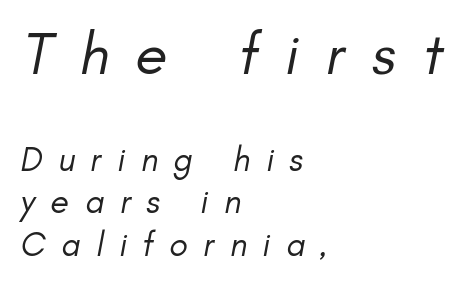
The image shows 59 px regular-weight type, italic (leaning right); set left-aligned, normal line spacing (1.25x), unusually wide letter spacing (+0.46 em), not underlined; the first (top) block is 1.74x larger; low stroke contrast and a small x-height.
